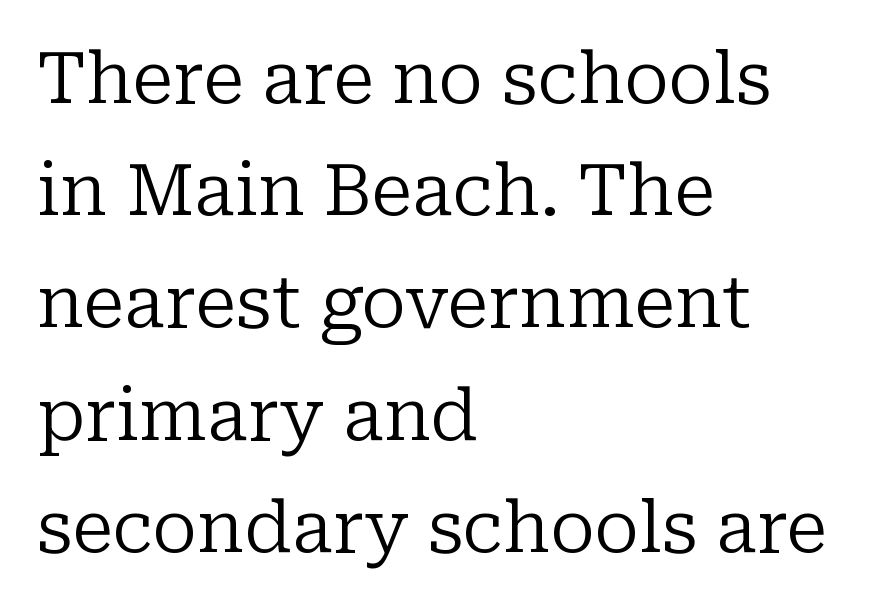
The image shows 71 px regular-weight serif type, upright; set left-aligned, normal line spacing (1.58x), normal letter spacing, not underlined; low stroke contrast and a medium x-height.
